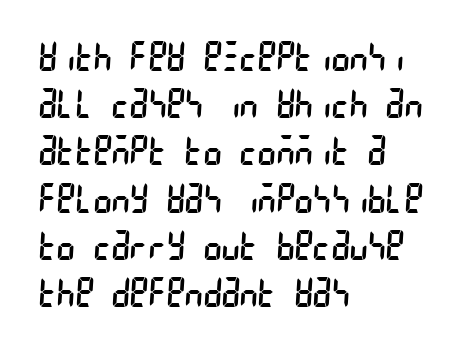
{"serif": "no", "bold": "no", "weight": "regular", "width": "condensed", "stroke_contrast": "low", "x_height": "large", "underline": "no", "align": "left", "line_spacing_ratio": 1.21, "letter_spacing": "normal", "letter_spacing_em": 0.0, "glyph_px": 39}
